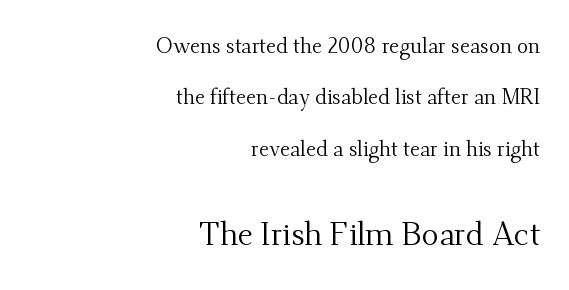
Q: Is the text bold? A: No.
Q: Is the text italic (slanted)? A: No, it is upright.
Q: Is the typeface a serif or a sans-serif typeface? A: Serif.
Q: Is the text underlined? A: No.
Q: How is the paragraph aligned? A: Right-aligned.
Q: Is the spacing between letters normal or unusually wide? A: Normal.
Q: Is the spacing between lines tight, normal or loose? A: Loose.
Q: Which block of text is set in a larger size, the first (top) or the second (bottom)? A: The second (bottom) one.
Q: Width (condensed, normal, or wide)? A: Normal.
Q: Stroke contrast? A: Medium.
Q: x-height? A: Small.
Q: Monospaced? A: No.
